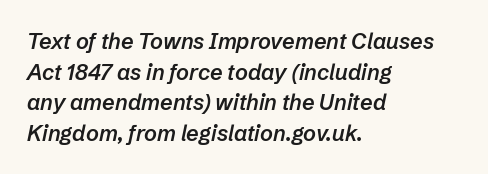
Q: Is the text bold? A: Semi-bold.
Q: Is the text italic (slanted)? A: Yes, it leans right by about 12 degrees.
Q: Is the text underlined? A: No.
Q: How is the paragraph aligned? A: Left-aligned.
Q: Is the spacing between letters normal or unusually wide? A: Normal.
Q: Is the spacing between lines tight, normal or loose? A: Normal.
